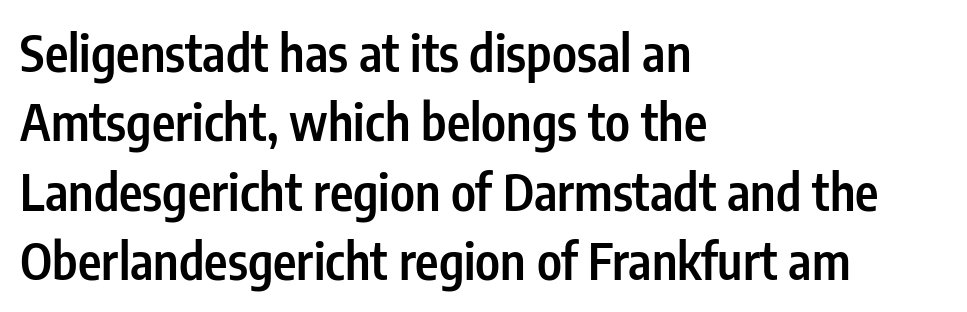
Notice the strokes are somewhat thickened but not fully heavy: this is a semibold. Where is the straight margin? On the left. Honestly, there is no underline to notice here at all. Stroke terminals: plain, sans-serif.
